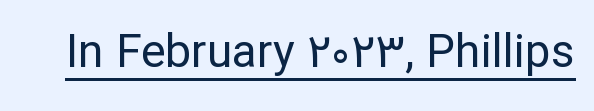
Q: Is the text bold? A: No.
Q: Is the text italic (slanted)? A: No, it is upright.
Q: Is the typeface a serif or a sans-serif typeface? A: Sans-serif.
Q: Is the text underlined? A: Yes.
Q: Is the spacing between letters normal or unusually wide? A: Normal.
Q: Width (condensed, normal, or wide)? A: Normal.
Q: Stroke contrast? A: Low.
Q: x-height? A: Medium.
Q: Monospaced? A: No.
